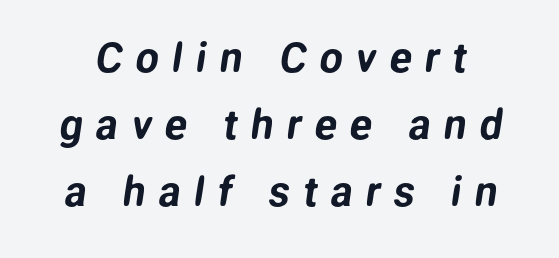
What kind of face is this? One without serifs — a sans. These lines are rendered in a variable-pitch font. Display-style spreading of the glyphs; the letterfit is very open. Horizontal bands of white between lines are of average thickness.
